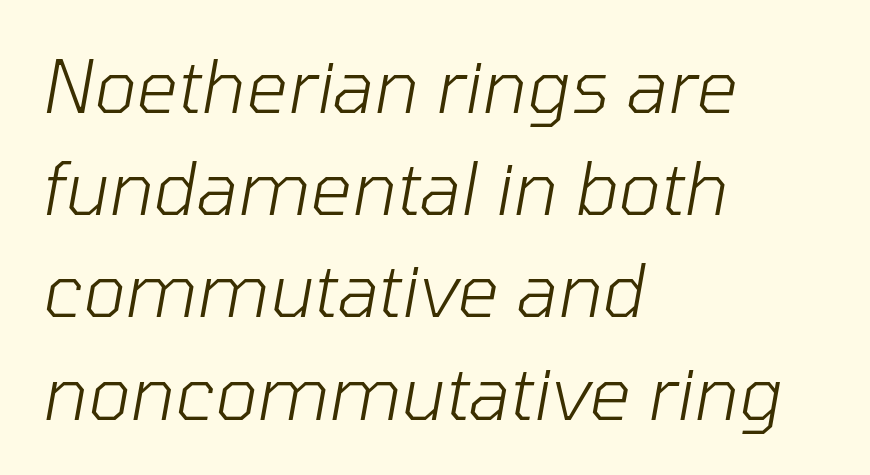
Q: Is the text bold? A: No.
Q: Is the text italic (slanted)? A: Yes, it leans right by about 10 degrees.
Q: Is the text underlined? A: No.
Q: How is the paragraph aligned? A: Left-aligned.
Q: Is the spacing between letters normal or unusually wide? A: Normal.
Q: Is the spacing between lines tight, normal or loose? A: Normal.
Q: Width (condensed, normal, or wide)? A: Normal.
Q: Stroke contrast? A: Low.
Q: x-height? A: Medium.
Q: Monospaced? A: No.
